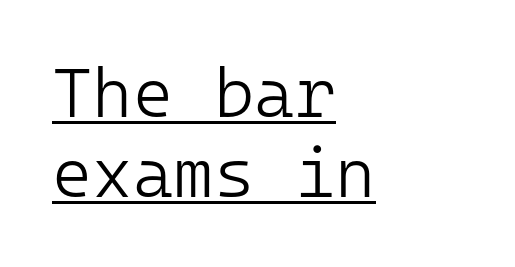
The image shows 69 px light sans-serif type, upright, monospaced; set left-aligned, line spacing 1.16x, normal letter spacing, underlined; low stroke contrast and a medium x-height.
